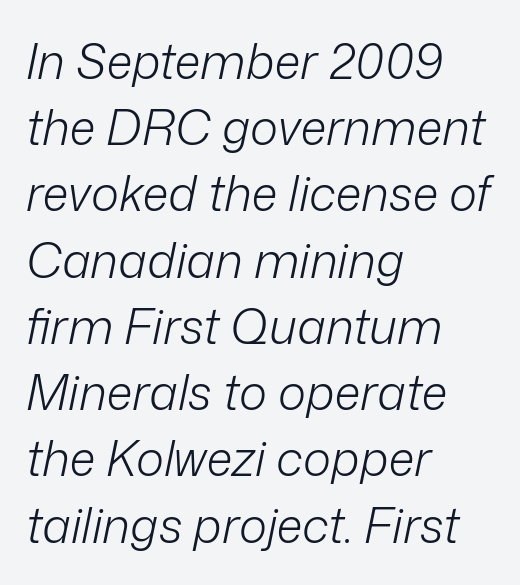
The image shows 48 px light type, italic (leaning right); set left-aligned, normal line spacing (1.38x), normal letter spacing, not underlined; low stroke contrast and a medium x-height.
